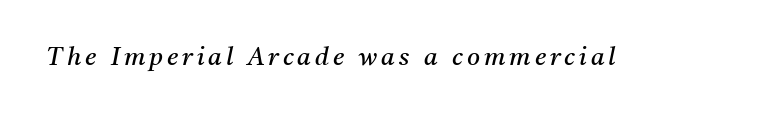
The image shows 25 px text type, italic (leaning right); set not underlined.
